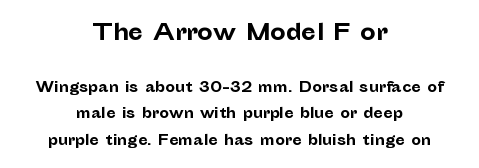
Q: Is the text bold? A: Yes.
Q: Is the text italic (slanted)? A: No, it is upright.
Q: Is the text underlined? A: No.
Q: How is the paragraph aligned? A: Centered.
Q: Is the spacing between letters normal or unusually wide? A: Normal.
Q: Which block of text is set in a larger size, the first (top) or the second (bottom)? A: The first (top) one.
